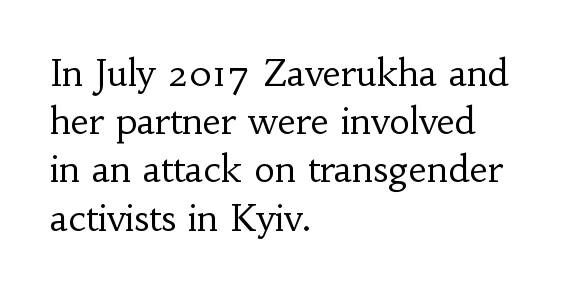
The font sits on the lighter half of the weight spectrum, regular included. Underlining? Definitely not there. The rendering keeps characters at their native spacing. You can tell it's not italic because the verticals are truly vertical.
